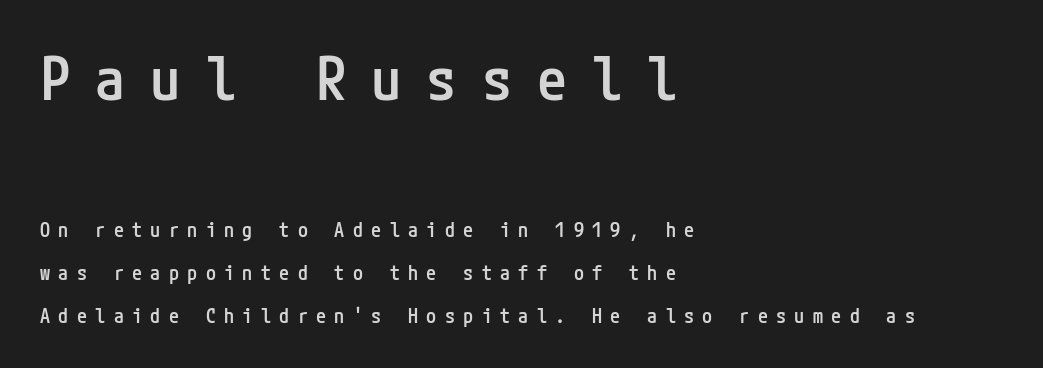
Q: Is the text bold? A: Semi-bold.
Q: Is the text italic (slanted)? A: No, it is upright.
Q: Is the typeface a serif or a sans-serif typeface? A: Sans-serif.
Q: Is the text underlined? A: No.
Q: How is the paragraph aligned? A: Left-aligned.
Q: Is the spacing between letters normal or unusually wide? A: Unusually wide.
Q: Is the spacing between lines tight, normal or loose? A: Loose.
Q: Which block of text is set in a larger size, the first (top) or the second (bottom)? A: The first (top) one.
Q: Width (condensed, normal, or wide)? A: Condensed.
Q: Stroke contrast? A: Low.
Q: x-height? A: Medium.
